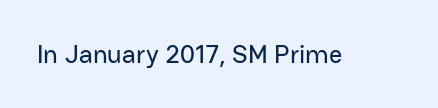
Q: Is the text italic (slanted)? A: No, it is upright.
Q: Is the text underlined? A: No.
Q: Is the spacing between letters normal or unusually wide? A: Normal.
